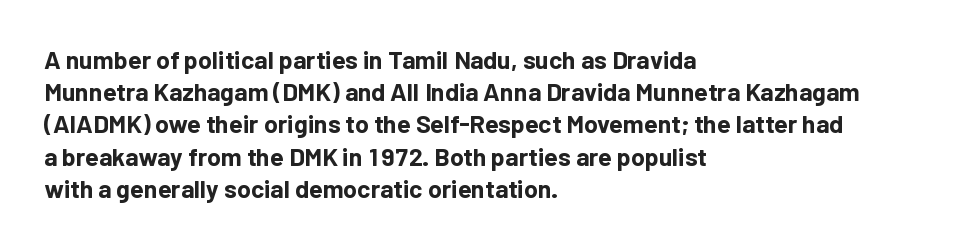
The image shows 25 px bold type, upright; set left-aligned, normal line spacing (1.29x), normal letter spacing, not underlined.
